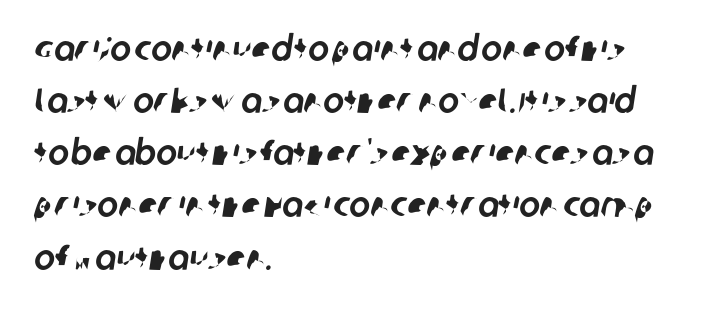
{"serif": "no", "width": "normal", "stroke_contrast": "low", "x_height": "large", "monospaced": "no", "underline": "no", "align": "left", "line_spacing": "normal", "line_spacing_ratio": 1.49, "letter_spacing": "normal", "letter_spacing_em": 0.0, "glyph_px": 35}
